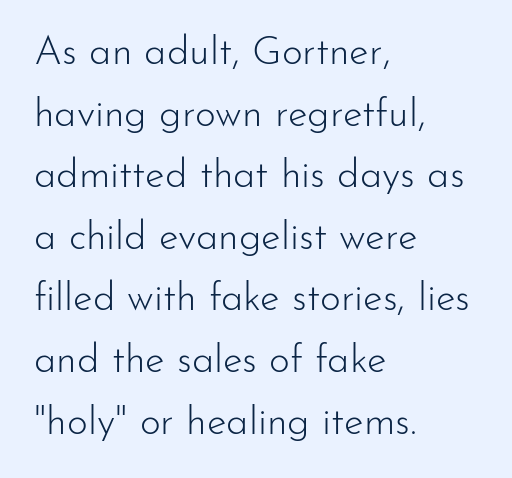
The image shows 40 px light sans-serif type, upright; set left-aligned, normal line spacing (1.54x), normal letter spacing, not underlined; low stroke contrast and a small x-height.
